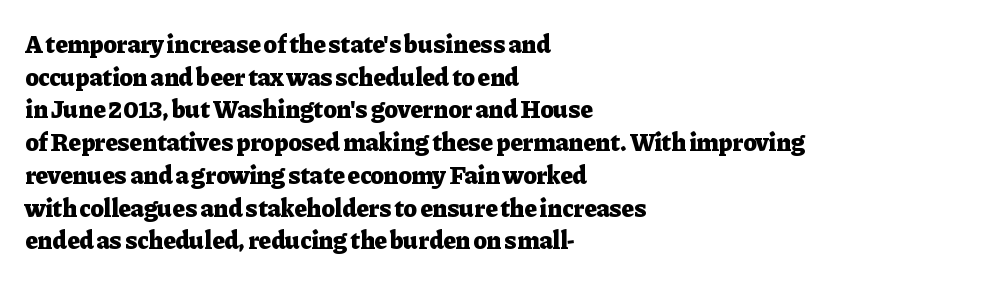
The image shows 25 px bold type, upright; set left-aligned, normal line spacing (1.31x), normal letter spacing, not underlined.
